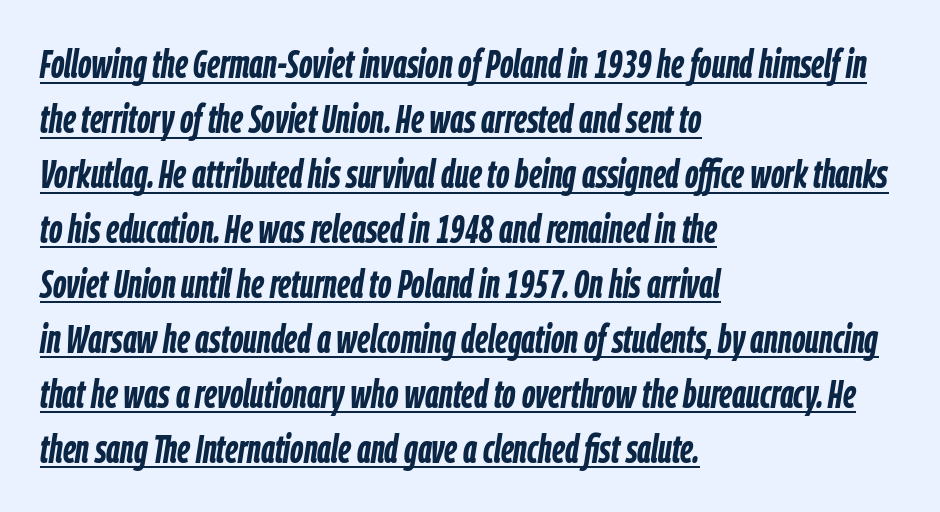
{"italic": "yes", "lean": "right", "slant_degrees": 9, "bold": "yes", "weight": "semibold", "width": "condensed", "stroke_contrast": "low", "x_height": "medium", "monospaced": "no", "underline": "yes", "align": "left", "line_spacing": "normal", "line_spacing_ratio": 1.41, "letter_spacing": "normal", "letter_spacing_em": 0.0, "glyph_px": 39}
